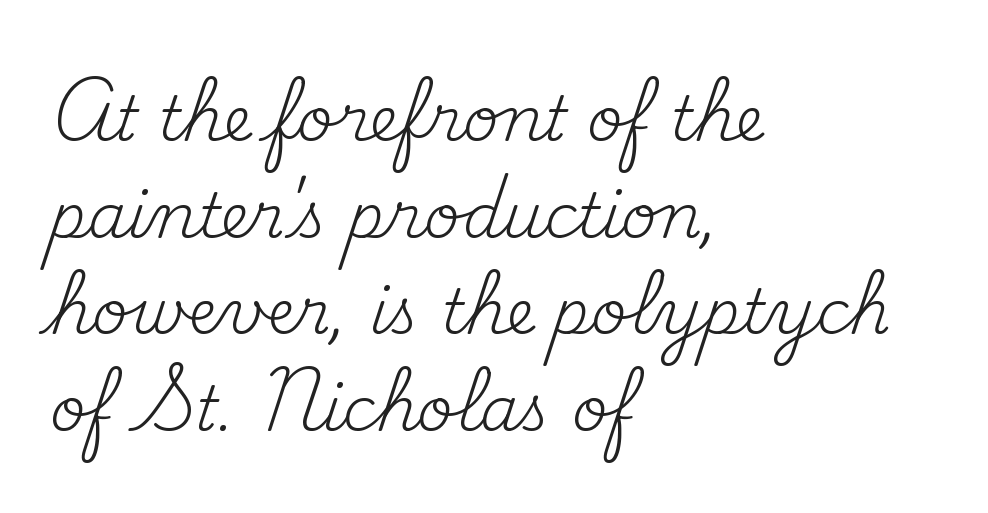
Students, observe: this is what conventionally led text looks like. In CSS terms this would be text-align: left. Underline: absent. Character widths vary here, with narrow letters taking less room than wide ones. Stroke terminals: seriffed. Short note: letters normally spaced.
